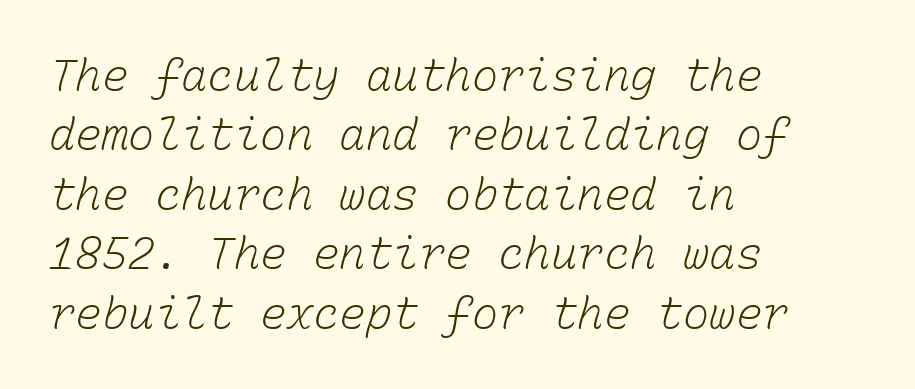
Honestly, there is no underline to notice here at all. Spacing verdict: monospaced, one width for all characters. Unbolded letterforms with no extra heft. The designer left line spacing at the default.
